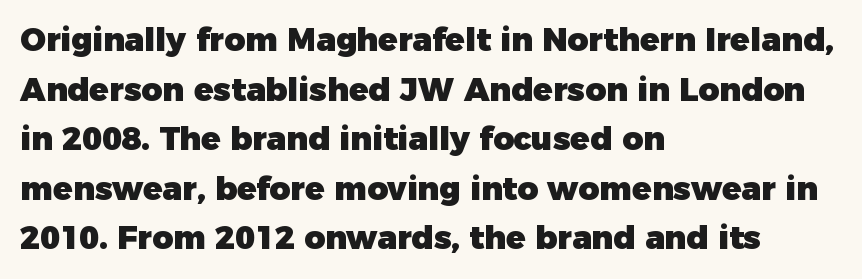
Is this a fixed-width face? No — the glyphs have proportional, varying widths. Typographic density is high because the face is bold. Words appear dense and cohesive because spacing is normal. If you measured baseline to baseline, you'd find a middling distance. In terms of posture, this sample is upright.
